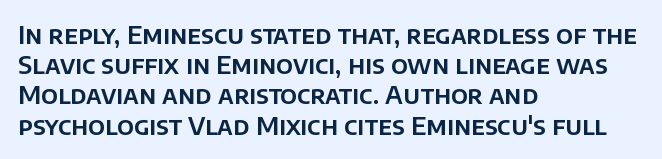
The image shows 25 px text type, upright; set left-aligned, line spacing 1.21x, normal letter spacing, not underlined.
